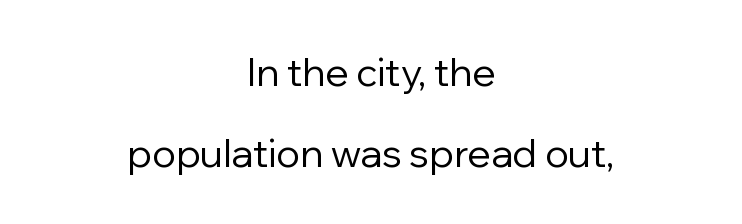
{"serif": "no", "italic": "no", "bold": "no", "weight": "regular", "width": "normal", "stroke_contrast": "low", "x_height": "medium", "monospaced": "no", "underline": "no", "align": "center", "line_spacing": "loose", "line_spacing_ratio": 2.08, "letter_spacing": "normal", "letter_spacing_em": 0.0, "glyph_px": 39}
